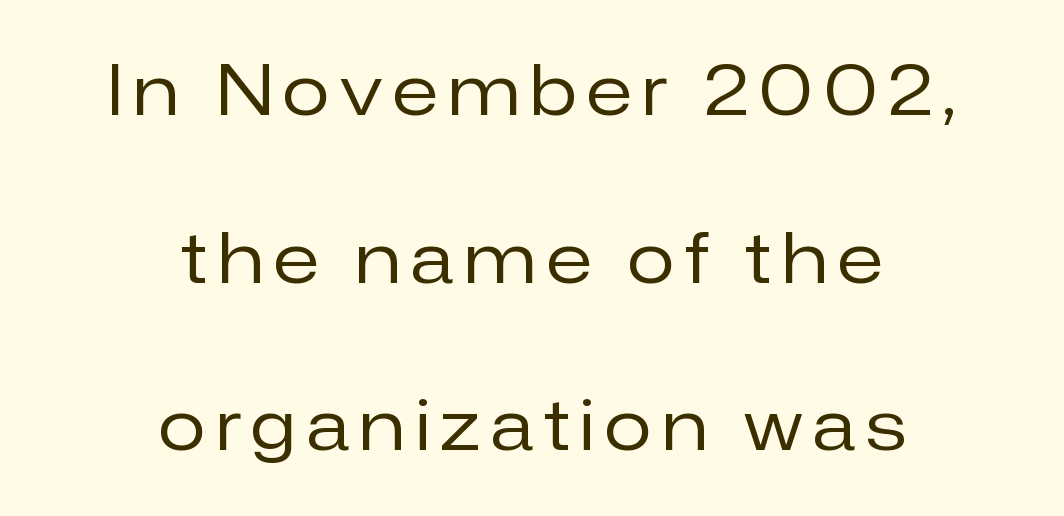
Letters have the restrained weight of plain body copy at most. These lines are centered, leaving both edges ragged. Loosely led — the rows are spread out. Each letter's strokes conclude bluntly, with no projecting serifs. The baseline area is clear. Character widths vary here, with narrow letters taking less room than wide ones.
